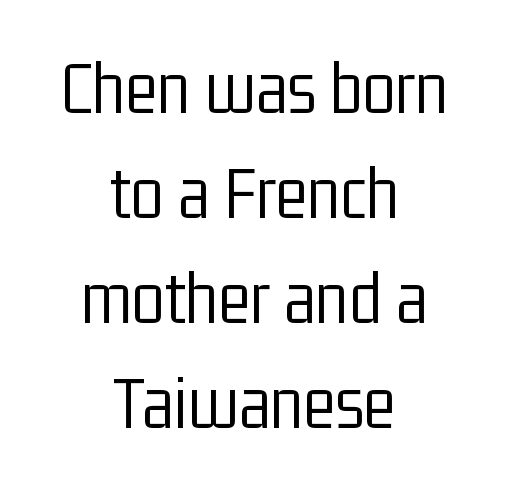
Weight: regular or lighter. Think of a printed novel: that variable character pitch is what you see here. A sans-serif font was chosen for this passage. Leftover space on each line is divided equally before and after the words.
